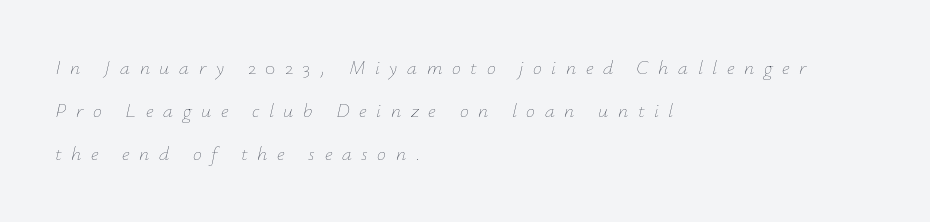
Q: Is the text bold? A: No.
Q: Is the text italic (slanted)? A: Yes, it leans right by about 12 degrees.
Q: Is the text underlined? A: No.
Q: How is the paragraph aligned? A: Left-aligned.
Q: Is the spacing between letters normal or unusually wide? A: Unusually wide.
Q: Is the spacing between lines tight, normal or loose? A: Loose.
